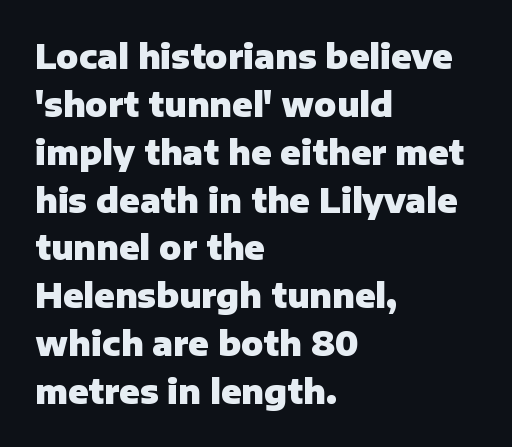
Q: Is the text bold? A: Yes.
Q: Is the text italic (slanted)? A: No, it is upright.
Q: Is the typeface a serif or a sans-serif typeface? A: Sans-serif.
Q: Is the text underlined? A: No.
Q: How is the paragraph aligned? A: Left-aligned.
Q: Is the spacing between letters normal or unusually wide? A: Normal.
Q: Is the spacing between lines tight, normal or loose? A: Normal.
Q: Width (condensed, normal, or wide)? A: Normal.
Q: Stroke contrast? A: Low.
Q: x-height? A: Medium.
Q: Monospaced? A: No.
